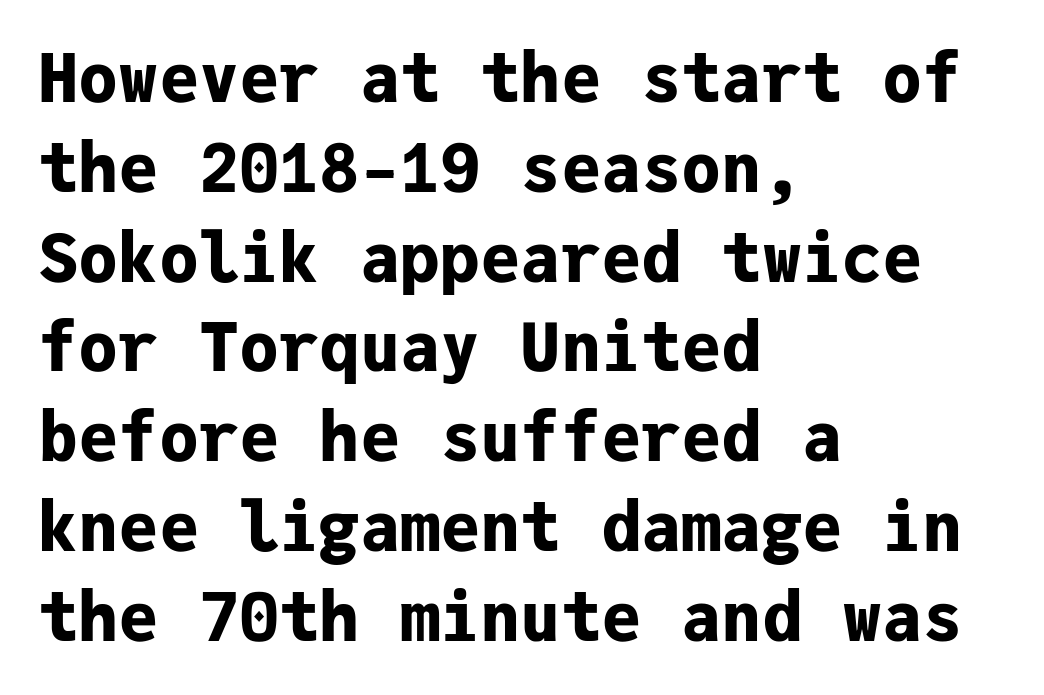
Q: Is the text bold? A: Yes.
Q: Is the text italic (slanted)? A: No, it is upright.
Q: Is the typeface a serif or a sans-serif typeface? A: Sans-serif.
Q: Is the text underlined? A: No.
Q: How is the paragraph aligned? A: Left-aligned.
Q: Is the spacing between letters normal or unusually wide? A: Normal.
Q: Is the spacing between lines tight, normal or loose? A: Normal.
Q: Width (condensed, normal, or wide)? A: Normal.
Q: Stroke contrast? A: Low.
Q: x-height? A: Medium.
Q: Monospaced? A: Yes.
